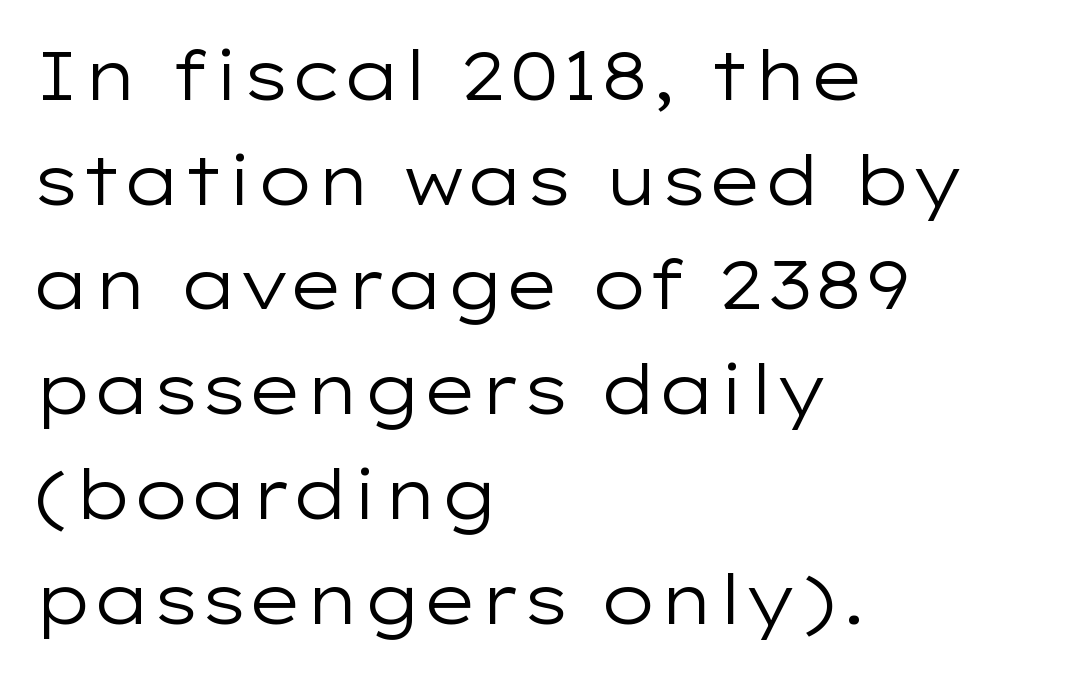
The face used here is proportionally spaced, like ordinary book or web type. Lines of text with bare space underneath. No extra tracking has been applied to these lines. The typesetting does not lean heavy: it is not bold. Does the type have serifs? No, each stem ends abruptly.
